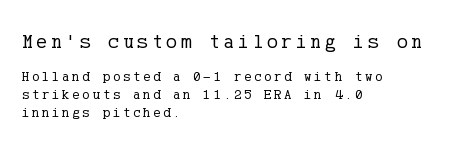
Q: Is the text bold? A: No.
Q: Is the text italic (slanted)? A: No, it is upright.
Q: Is the text underlined? A: No.
Q: How is the paragraph aligned? A: Left-aligned.
Q: Is the spacing between lines tight, normal or loose? A: Normal.
Q: Which block of text is set in a larger size, the first (top) or the second (bottom)? A: The first (top) one.
